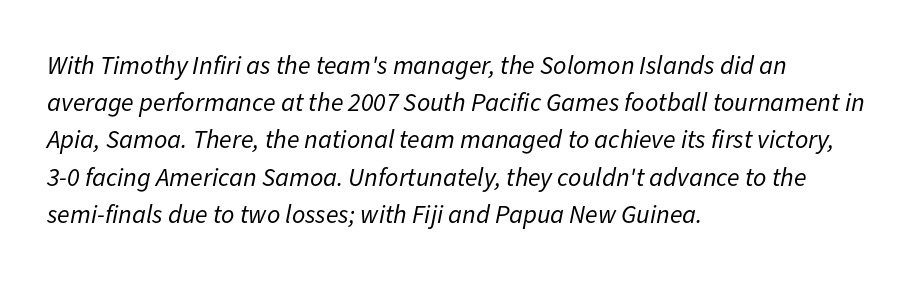
The image shows 26 px text type, italic (leaning right); set left-aligned, normal line spacing (1.43x), normal letter spacing, not underlined.
